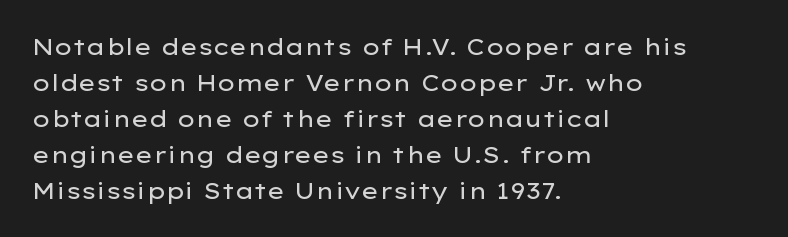
The foot of each line stays bare and open. It's the straight-up-and-down kind of type. The gaps between neighbouring characters are ordinary and unremarkable. A normal amount of white space separates one row of letters from the next. Typeset ragged right — the left edge is the straight one. Is the stroke heavy? The answer is a plain regular-or-lighter.
